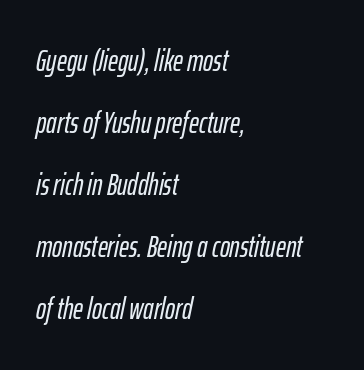
Words appear dense and cohesive because spacing is normal. Descenders hang freely into open space. In terms of posture, this sample is oblique. If you drew a ruler down the left edge, every line would touch it. Spacing verdict: proportional, widths tailored to each character. Airy leading.
